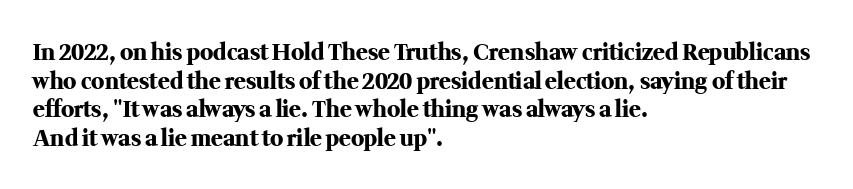
Teacher's note: observe the even left margin — that is flush-left alignment. You can tell it's not italic because the verticals are truly vertical. Words float on clear page, feet unadorned. The letterforms sit shoulder to shoulder at normal distance.
